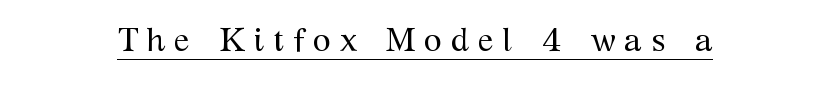
The letters carry serifs — small finishing strokes at the ends of their stems. These lines are rendered in a variable-pitch font. You can tell it's not italic because the verticals are truly vertical. Glance below the letters and you will spot a drawn line.
